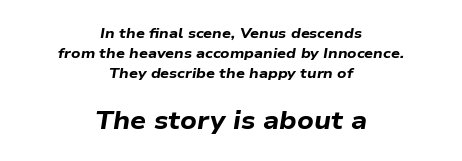
{"italic": "yes", "lean": "right", "slant_degrees": 9, "bold": "yes", "underline": "no", "align": "center", "line_spacing": "normal", "line_spacing_ratio": 1.42, "letter_spacing": "normal", "letter_spacing_em": 0.0, "larger_block": "second", "size_ratio": 1.79, "glyph_px": 25}
